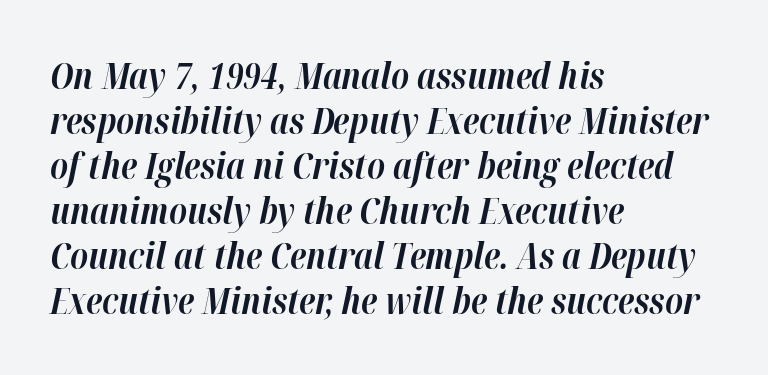
The image shows 36 px bold type, italic (leaning right); set left-aligned, normal line spacing (1.25x), normal letter spacing, not underlined; high stroke contrast and a medium x-height.
